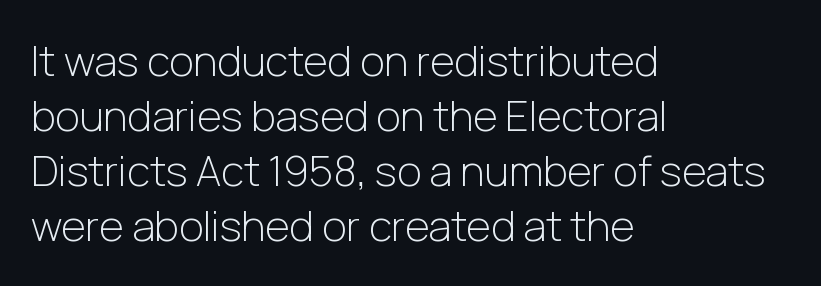
{"serif": "no", "italic": "no", "bold": "no", "weight": "light", "width": "normal", "stroke_contrast": "low", "x_height": "medium", "monospaced": "no", "underline": "no", "align": "left", "line_spacing": "normal", "line_spacing_ratio": 1.31, "letter_spacing": "normal", "letter_spacing_em": 0.0, "glyph_px": 42}
